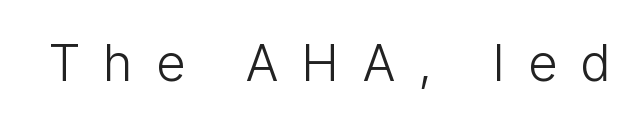
Q: Is the text bold? A: No.
Q: Is the text italic (slanted)? A: No, it is upright.
Q: Is the typeface a serif or a sans-serif typeface? A: Sans-serif.
Q: Is the text underlined? A: No.
Q: Is the spacing between letters normal or unusually wide? A: Unusually wide.
Q: Width (condensed, normal, or wide)? A: Condensed.
Q: Stroke contrast? A: Low.
Q: x-height? A: Medium.
Q: Monospaced? A: No.
